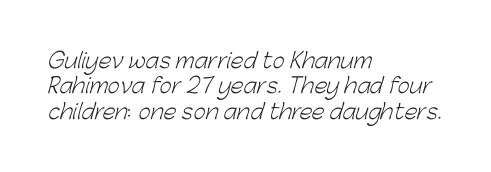
Q: Is the text bold? A: No.
Q: Is the text underlined? A: No.
Q: How is the paragraph aligned? A: Left-aligned.
Q: Is the spacing between letters normal or unusually wide? A: Normal.
